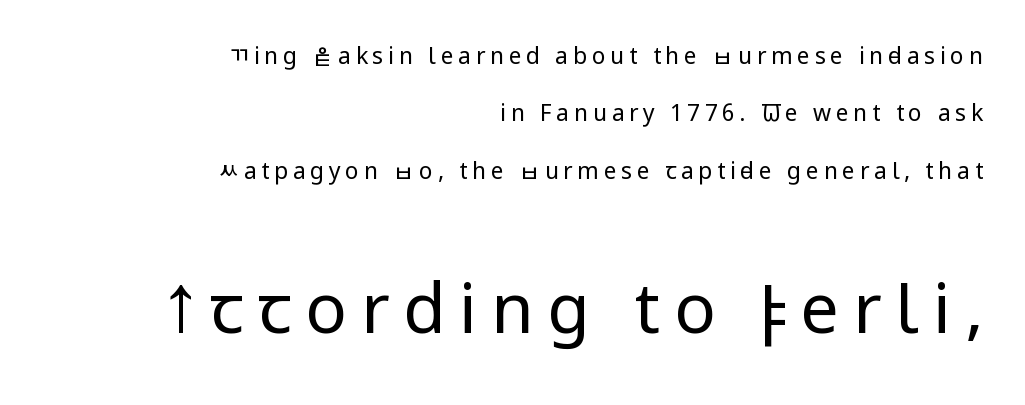
Q: Is the text bold? A: No.
Q: Is the text italic (slanted)? A: No, it is upright.
Q: Is the typeface a serif or a sans-serif typeface? A: Sans-serif.
Q: Is the text underlined? A: No.
Q: How is the paragraph aligned? A: Right-aligned.
Q: Is the spacing between letters normal or unusually wide? A: Unusually wide.
Q: Is the spacing between lines tight, normal or loose? A: Loose.
Q: Which block of text is set in a larger size, the first (top) or the second (bottom)? A: The second (bottom) one.
Q: Width (condensed, normal, or wide)? A: Condensed.
Q: Stroke contrast? A: Low.
Q: x-height? A: Large.
Q: Monospaced? A: No.
